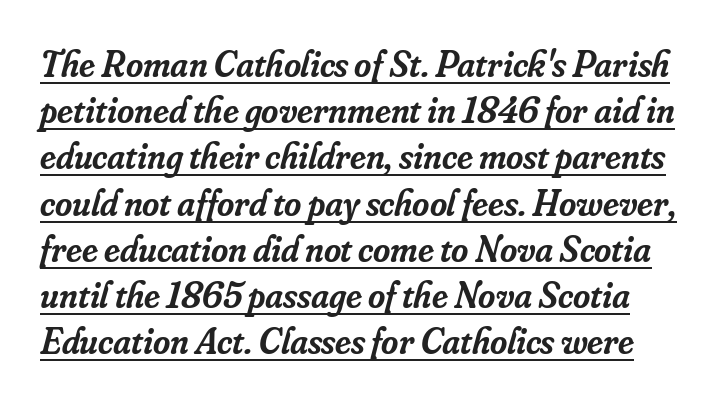
The image shows 37 px semibold serif type, italic (leaning right); set normal line spacing (1.25x), normal letter spacing, underlined; low stroke contrast and a small x-height.
